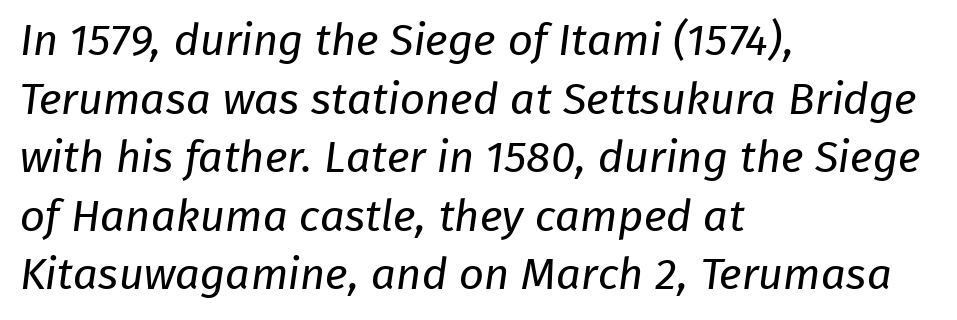
Q: Is the text bold? A: No.
Q: Is the typeface a serif or a sans-serif typeface? A: Sans-serif.
Q: Is the text underlined? A: No.
Q: How is the paragraph aligned? A: Left-aligned.
Q: Is the spacing between letters normal or unusually wide? A: Normal.
Q: Is the spacing between lines tight, normal or loose? A: Normal.
Q: Width (condensed, normal, or wide)? A: Normal.
Q: Stroke contrast? A: Low.
Q: x-height? A: Medium.
Q: Monospaced? A: No.
